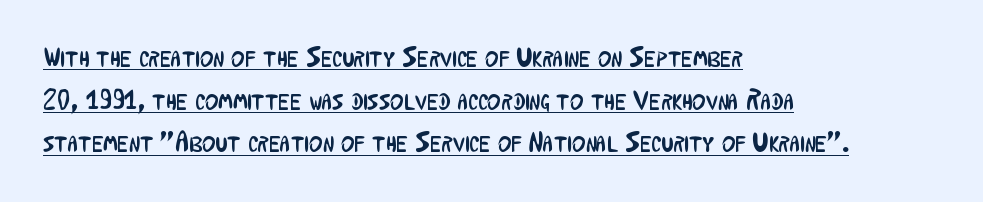
The image shows 29 px regular-weight, condensed sans-serif type, upright; set left-aligned, normal line spacing (1.47x), normal letter spacing, underlined; low stroke contrast and a medium x-height.
